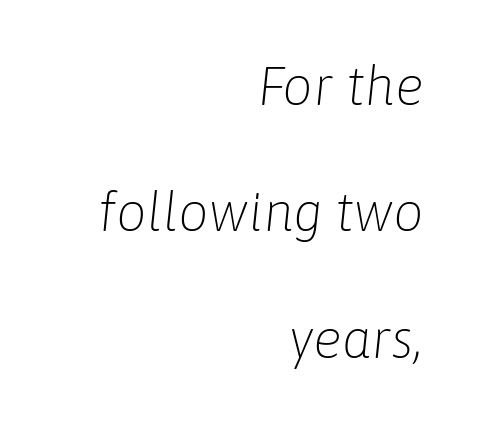
The image shows 54 px light type, italic (leaning right); set right-aligned, loose line spacing (2.34x), normal letter spacing, not underlined; low stroke contrast and a medium x-height.
